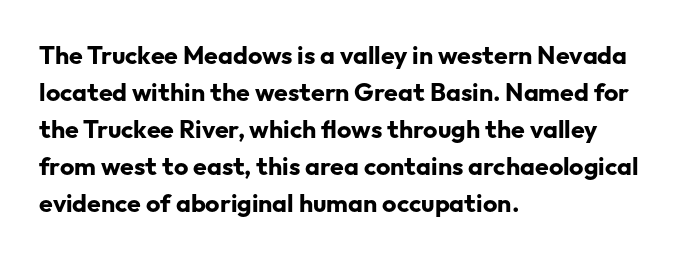
Q: Is the text bold? A: Yes.
Q: Is the text italic (slanted)? A: No, it is upright.
Q: Is the text underlined? A: No.
Q: How is the paragraph aligned? A: Left-aligned.
Q: Is the spacing between letters normal or unusually wide? A: Normal.
Q: Is the spacing between lines tight, normal or loose? A: Normal.
